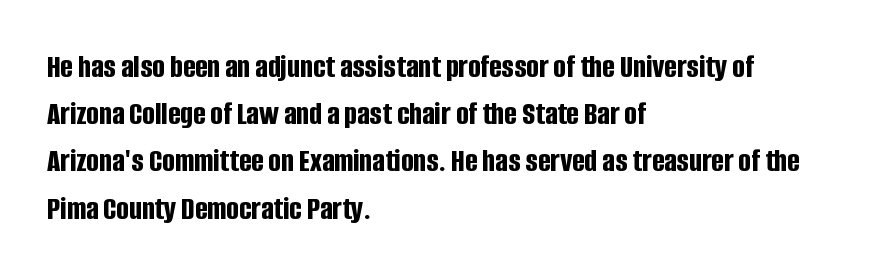
Q: Is the text bold? A: Yes.
Q: Is the text italic (slanted)? A: No, it is upright.
Q: Is the typeface a serif or a sans-serif typeface? A: Sans-serif.
Q: Is the text underlined? A: No.
Q: How is the paragraph aligned? A: Left-aligned.
Q: Is the spacing between letters normal or unusually wide? A: Normal.
Q: Is the spacing between lines tight, normal or loose? A: Normal.
Q: Width (condensed, normal, or wide)? A: Condensed.
Q: Stroke contrast? A: Low.
Q: x-height? A: Large.
Q: Monospaced? A: No.
